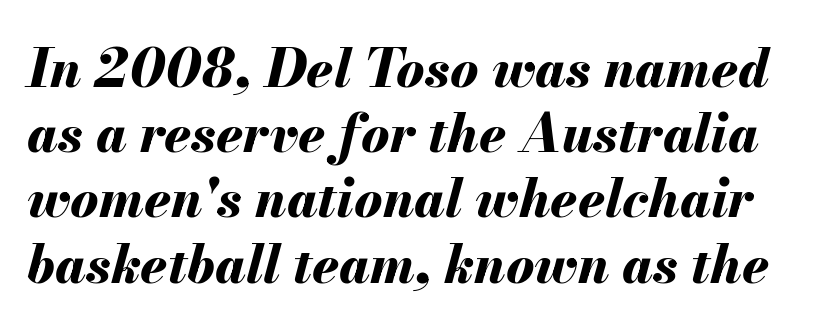
The image shows 53 px bold type, italic (leaning right); set line spacing 1.23x, normal letter spacing, not underlined; medium stroke contrast and a small x-height.
